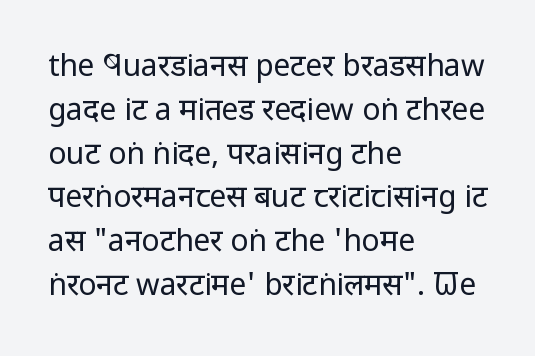
{"serif": "no", "italic": "no", "bold": "no", "weight": "regular", "width": "condensed", "stroke_contrast": "low", "x_height": "large", "monospaced": "no", "underline": "no", "align": "left", "line_spacing": "normal", "line_spacing_ratio": 1.46, "letter_spacing": "normal", "letter_spacing_em": 0.0, "glyph_px": 30}
